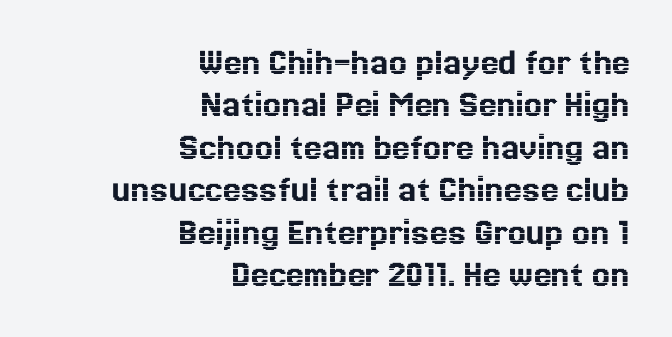
{"italic": "no", "width": "normal", "x_height": "medium", "monospaced": "no", "underline": "no", "align": "right", "line_spacing": "tight", "line_spacing_ratio": 1.06, "letter_spacing": "normal", "letter_spacing_em": 0.0, "glyph_px": 40}
